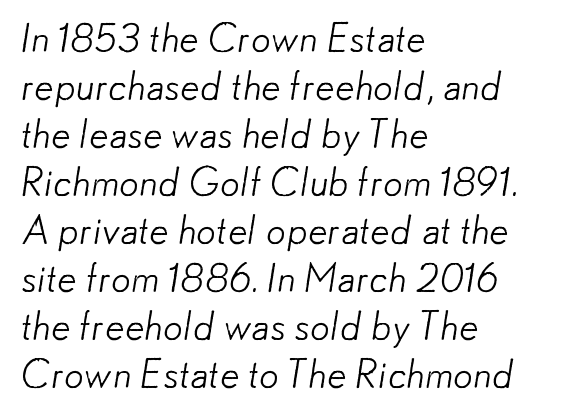
The image shows 39 px light sans-serif type; set left-aligned, line spacing 1.23x, normal letter spacing, not underlined; low stroke contrast and a small x-height.
